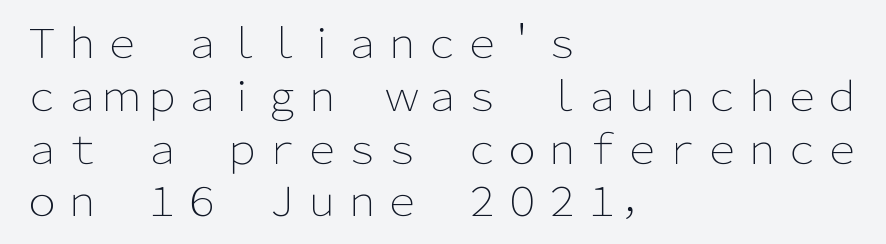
{"serif": "no", "italic": "no", "bold": "no", "weight": "light", "width": "normal", "stroke_contrast": "low", "x_height": "medium", "monospaced": "no", "underline": "no", "align": "left", "line_spacing": "normal", "line_spacing_ratio": 1.32, "letter_spacing": "normal", "letter_spacing_em": 0.0, "glyph_px": 40}
